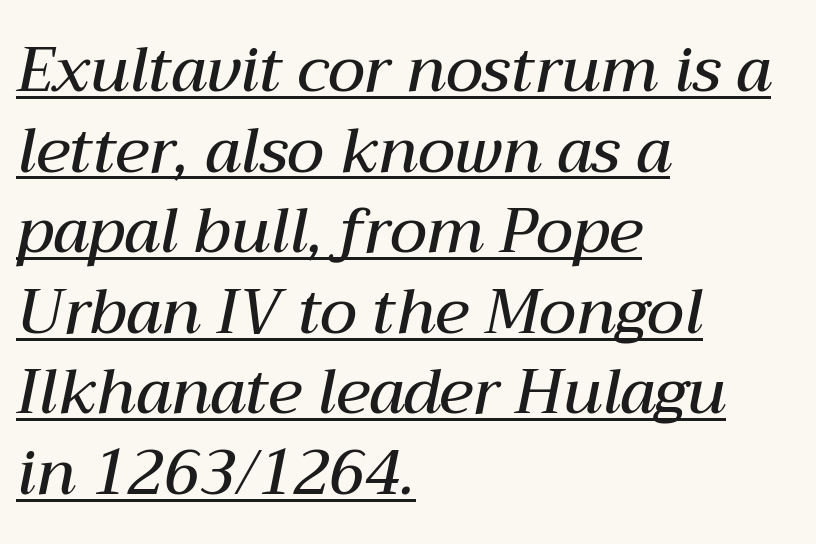
{"italic": "yes", "lean": "right", "slant_degrees": 12, "bold": "semi", "weight": "semibold", "width": "normal", "stroke_contrast": "medium", "x_height": "medium", "monospaced": "no", "underline": "yes", "align": "left", "line_spacing": "normal", "line_spacing_ratio": 1.3, "letter_spacing": "normal", "letter_spacing_em": 0.0, "glyph_px": 62}
